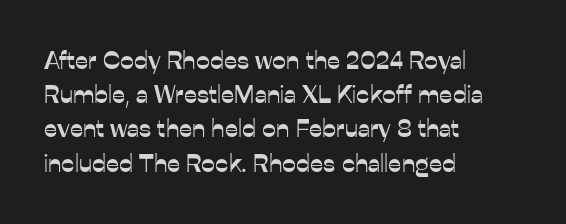
{"italic": "no", "underline": "no", "align": "left", "line_spacing": "normal", "line_spacing_ratio": 1.37, "letter_spacing": "normal", "letter_spacing_em": 0.0, "glyph_px": 25}
